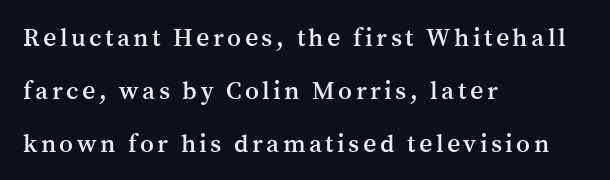
The image shows 26 px text type, upright; set left-aligned, loose line spacing (2.04x), not underlined.
